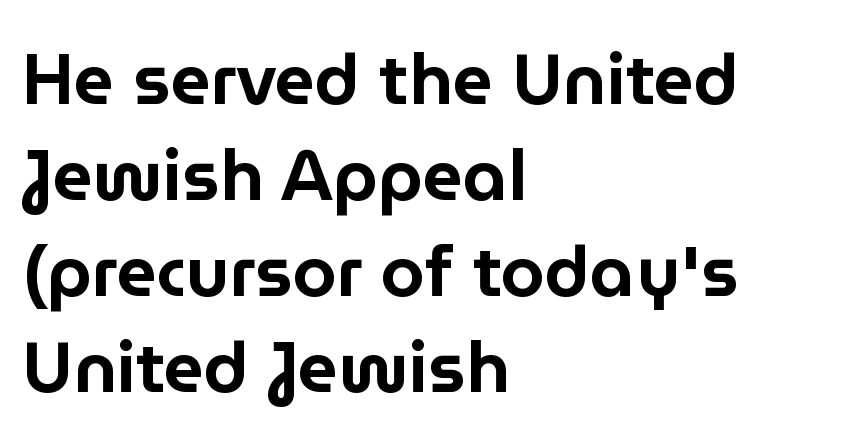
Looks like regular typesetting: each glyph gets only the width it needs. Type style note: lacks serifs. Underline: absent. Each line starts at the same left margin while the right side varies. The block of text has a typical density, with ordinary space between rows. The rendering keeps characters at their native spacing.
